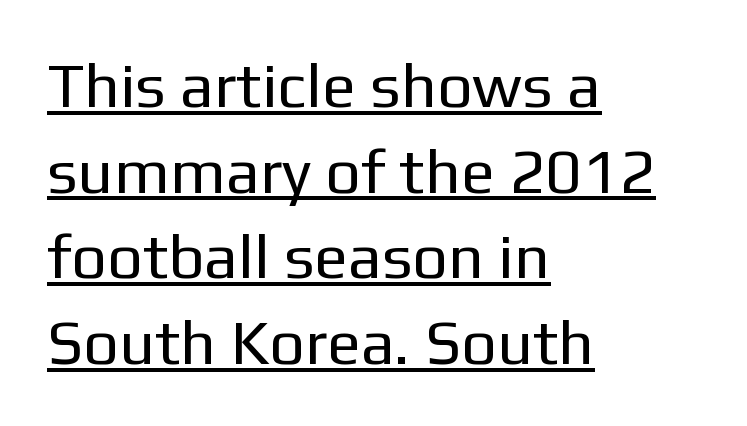
{"serif": "no", "italic": "no", "bold": "no", "weight": "regular", "width": "normal", "stroke_contrast": "low", "x_height": "medium", "monospaced": "no", "underline": "yes", "align": "left", "line_spacing": "normal", "line_spacing_ratio": 1.36, "letter_spacing": "normal", "letter_spacing_em": 0.0, "glyph_px": 63}
